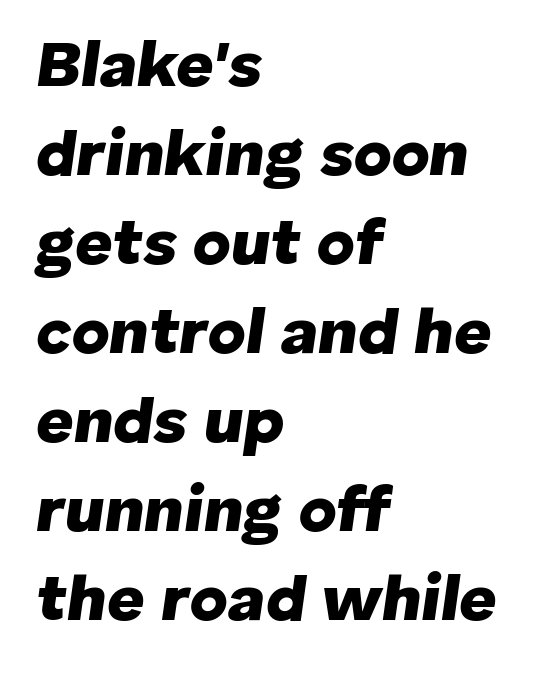
{"italic": "yes", "lean": "right", "slant_degrees": 8, "bold": "yes", "weight": "heavy", "width": "normal", "stroke_contrast": "low", "x_height": "medium", "monospaced": "no", "underline": "no", "align": "left", "line_spacing": "normal", "line_spacing_ratio": 1.37, "letter_spacing": "normal", "letter_spacing_em": 0.0, "glyph_px": 65}
